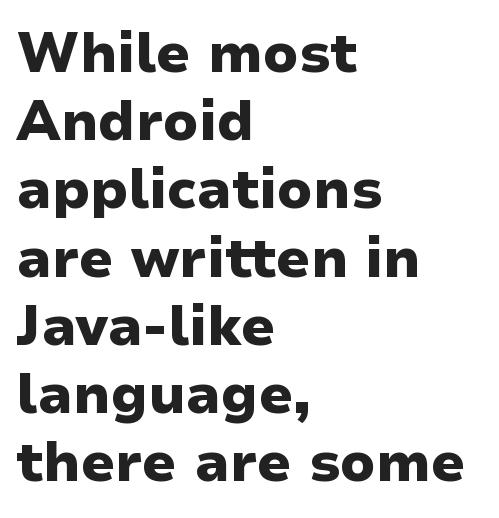
Weight: bold. The specimen reads as upright at a glance. You could not count columns in this text — the font is proportionally spaced. The gap between lines stays unmarked.
